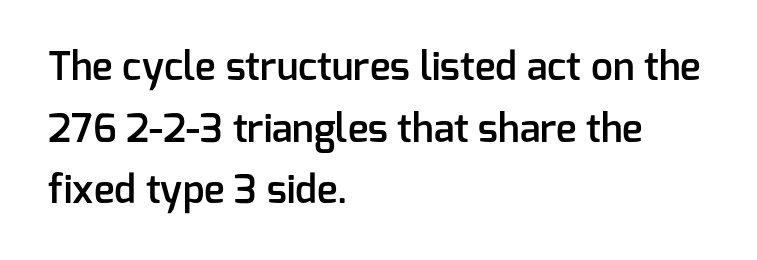
Q: Is the text bold? A: Semi-bold.
Q: Is the text italic (slanted)? A: No, it is upright.
Q: Is the typeface a serif or a sans-serif typeface? A: Sans-serif.
Q: Is the text underlined? A: No.
Q: How is the paragraph aligned? A: Left-aligned.
Q: Is the spacing between letters normal or unusually wide? A: Normal.
Q: Is the spacing between lines tight, normal or loose? A: Normal.
Q: Width (condensed, normal, or wide)? A: Normal.
Q: Stroke contrast? A: Low.
Q: x-height? A: Medium.
Q: Monospaced? A: No.
